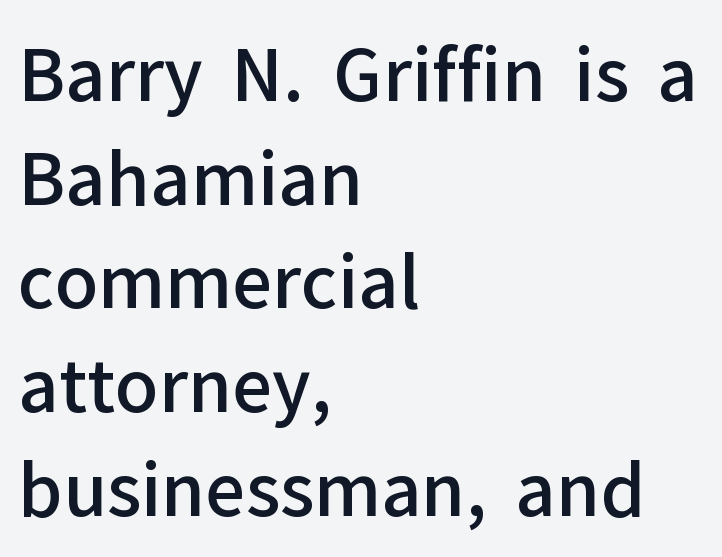
The image shows 71 px semibold sans-serif type, upright; set left-aligned, normal line spacing (1.46x), normal letter spacing, not underlined; low stroke contrast and a medium x-height.
